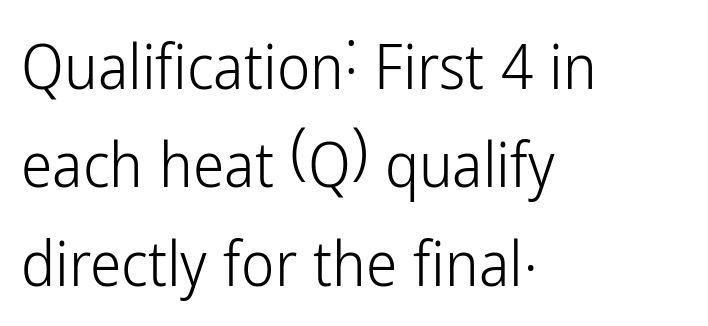
Q: Is the text bold? A: No.
Q: Is the text italic (slanted)? A: No, it is upright.
Q: Is the typeface a serif or a sans-serif typeface? A: Sans-serif.
Q: Is the text underlined? A: No.
Q: How is the paragraph aligned? A: Left-aligned.
Q: Is the spacing between letters normal or unusually wide? A: Normal.
Q: Is the spacing between lines tight, normal or loose? A: Normal.
Q: Width (condensed, normal, or wide)? A: Condensed.
Q: Stroke contrast? A: Low.
Q: x-height? A: Medium.
Q: Monospaced? A: No.
